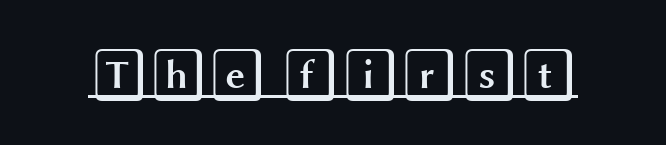
No extra tracking has been applied to these lines. This sample uses an upright cut, with every glyph sitting square on the baseline. The typesetter has applied underlining to the passage shown.
